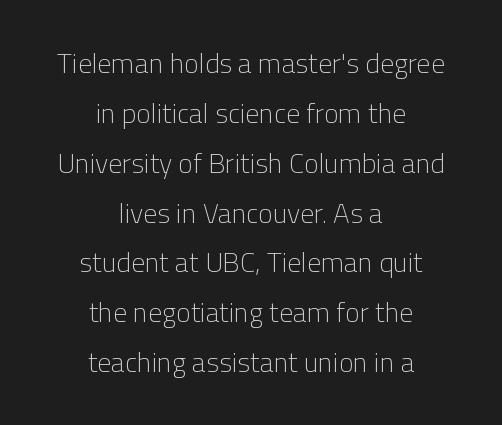
Q: Is the text bold? A: No.
Q: Is the text italic (slanted)? A: No, it is upright.
Q: Is the typeface a serif or a sans-serif typeface? A: Sans-serif.
Q: Is the text underlined? A: No.
Q: How is the paragraph aligned? A: Centered.
Q: Is the spacing between letters normal or unusually wide? A: Normal.
Q: Width (condensed, normal, or wide)? A: Normal.
Q: Stroke contrast? A: Low.
Q: x-height? A: Medium.
Q: Monospaced? A: No.
